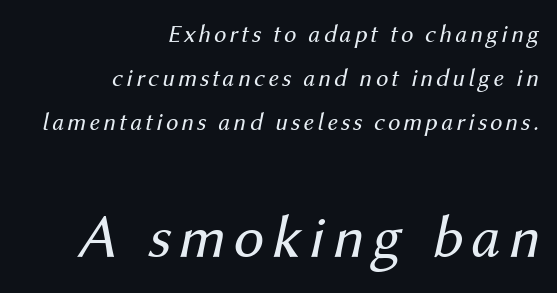
The image shows 62 px regular-weight type, italic (leaning right); set right-aligned, line spacing 1.77x, not underlined; the second (bottom) block is 2.48x larger; medium stroke contrast and a medium x-height.
